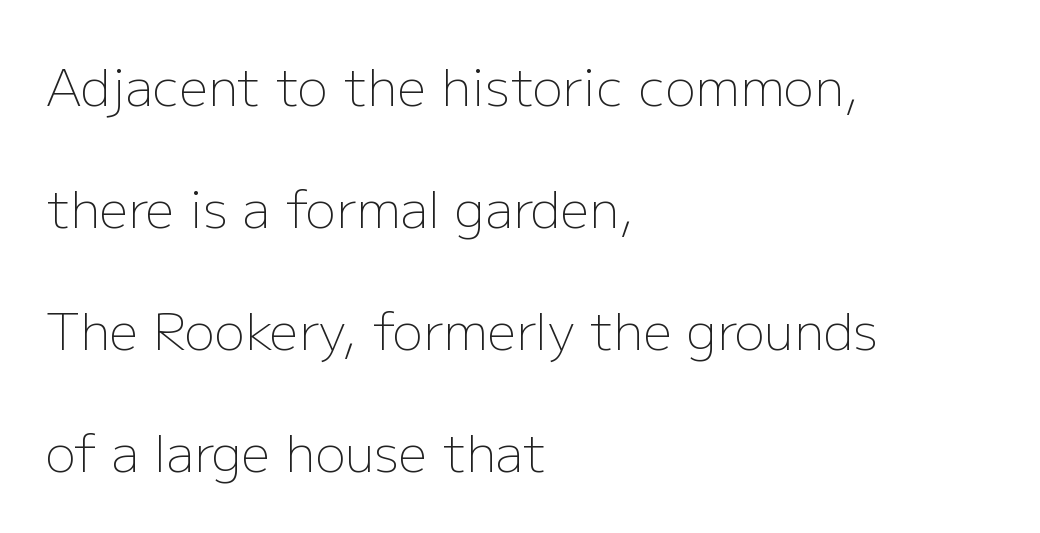
The image shows 51 px light sans-serif type, upright; set left-aligned, loose line spacing (2.39x), normal letter spacing, not underlined; low stroke contrast and a medium x-height.
